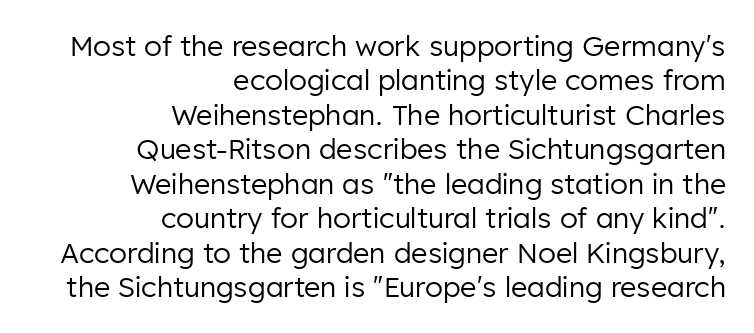
Stroke mass is kept to a normal reading level or below. Do the characters align in a grid? No, the font is proportional. Spacing between characters is what you'd get straight out of the box. These lines are set flush right with a ragged left edge. Only glyphs here, with clear space below each row. Does the type have serifs? No, each stem ends abruptly.
